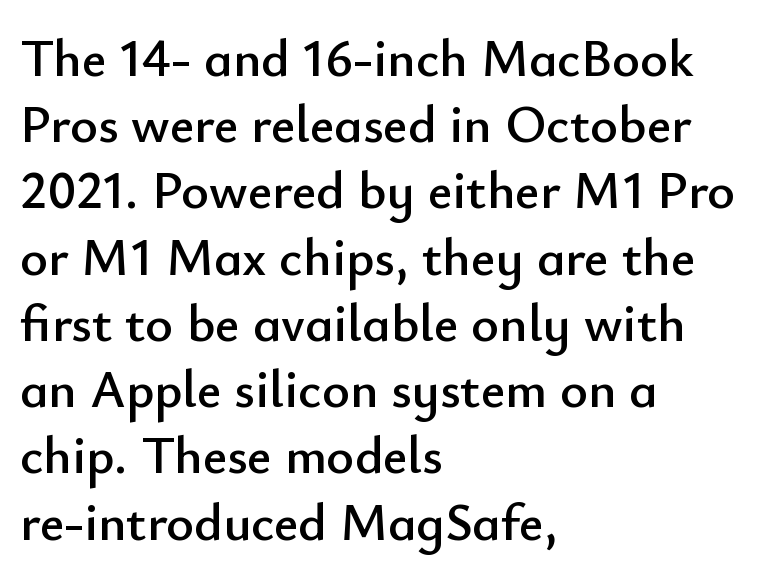
Q: Is the text italic (slanted)? A: No, it is upright.
Q: Is the typeface a serif or a sans-serif typeface? A: Sans-serif.
Q: Is the text underlined? A: No.
Q: How is the paragraph aligned? A: Left-aligned.
Q: Is the spacing between letters normal or unusually wide? A: Normal.
Q: Is the spacing between lines tight, normal or loose? A: Normal.
Q: Width (condensed, normal, or wide)? A: Normal.
Q: Stroke contrast? A: Low.
Q: x-height? A: Small.
Q: Monospaced? A: No.
